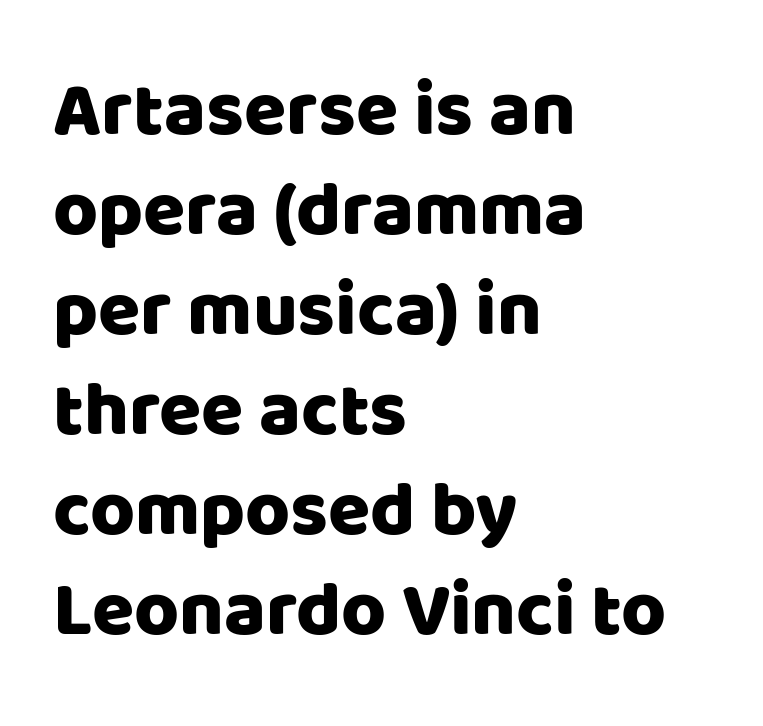
Q: Is the text italic (slanted)? A: No, it is upright.
Q: Is the typeface a serif or a sans-serif typeface? A: Sans-serif.
Q: Is the text underlined? A: No.
Q: How is the paragraph aligned? A: Left-aligned.
Q: Is the spacing between letters normal or unusually wide? A: Normal.
Q: Is the spacing between lines tight, normal or loose? A: Normal.
Q: Width (condensed, normal, or wide)? A: Normal.
Q: Stroke contrast? A: Low.
Q: x-height? A: Large.
Q: Monospaced? A: No.
